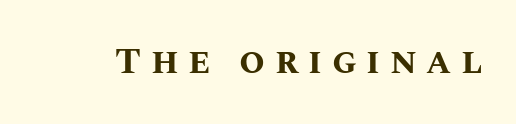
{"italic": "no", "bold": "yes", "weight": "bold", "width": "normal", "stroke_contrast": "medium", "x_height": "large", "monospaced": "no", "underline": "no", "letter_spacing": "wide", "letter_spacing_em": 0.26, "glyph_px": 37}
